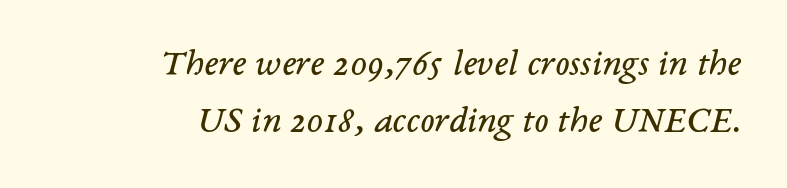
Here the glyphs are tracked normally, forming tight word shapes. The rendering anchors every line to the right-hand side. Check where the strokes stop: tiny serifs finish them off. Do the characters align in a grid? No, the font is proportional. You can tell it's italic because the verticals aren't actually vertical.
